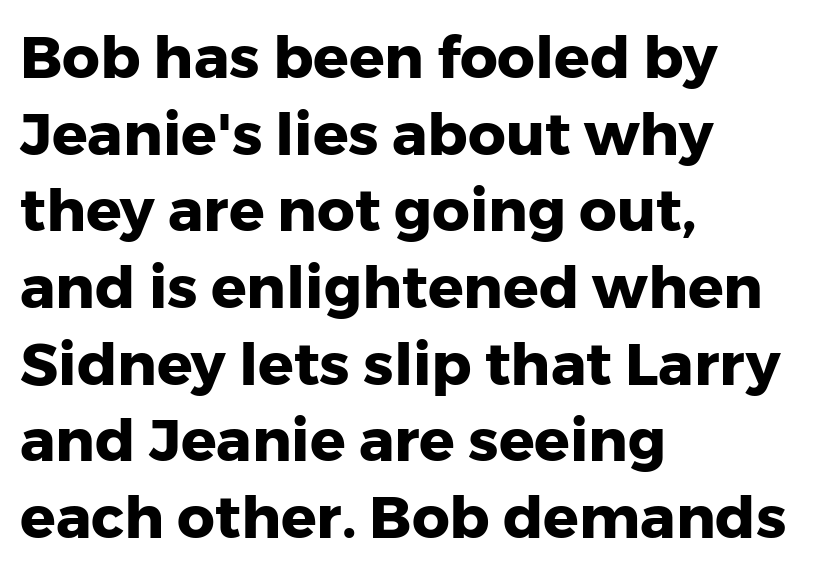
The image shows 59 px heavy sans-serif type, upright; set left-aligned, normal line spacing (1.3x), normal letter spacing, not underlined; low stroke contrast and a medium x-height.
